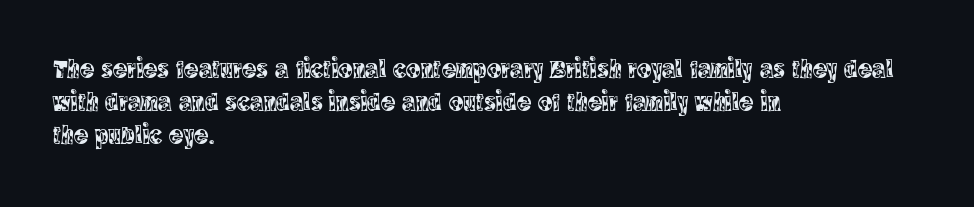
Every row of glyphs begins at an identical x-position on the left. These lines were composed using upright roman letters. Standard letterfit; no display-style spreading of the glyphs. The glyphs are unaccompanied by any horizontal stroke below them.
